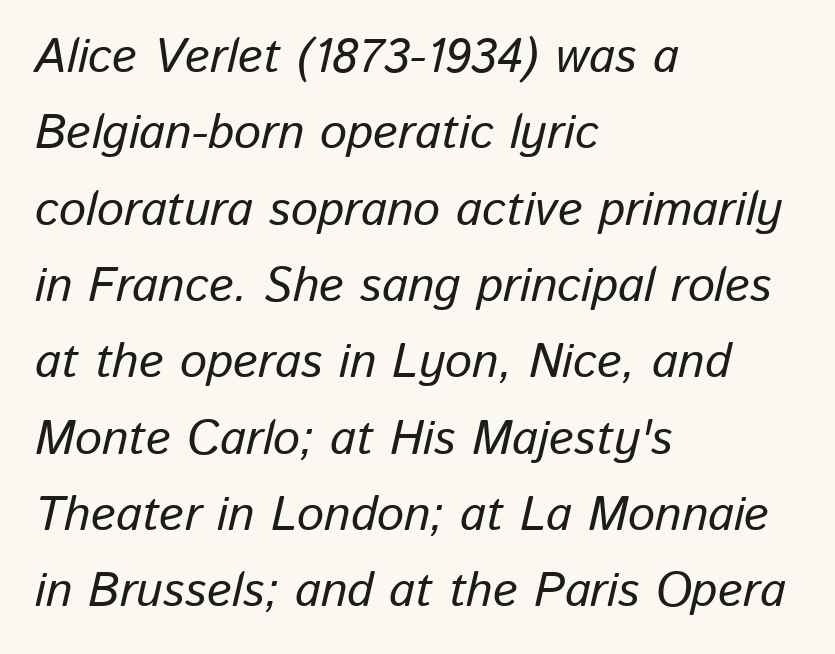
The image shows 48 px text type, italic (leaning right); set left-aligned, normal line spacing (1.59x), normal letter spacing, not underlined; low stroke contrast and a medium x-height.
